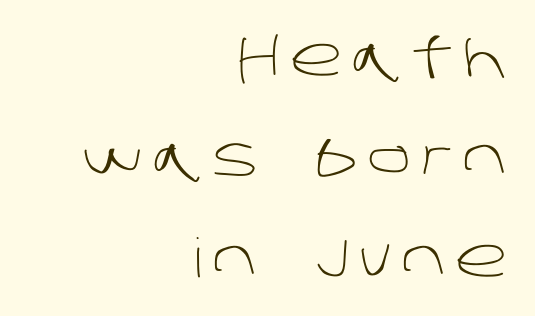
No extra ink here — the face is not bold. Descenders hang freely into open space. Spacing verdict: proportional, widths tailored to each character. This rendering employs a face without finishing strokes, i.e., a sans-serif. Each line ends at the same right margin while the left side varies.
